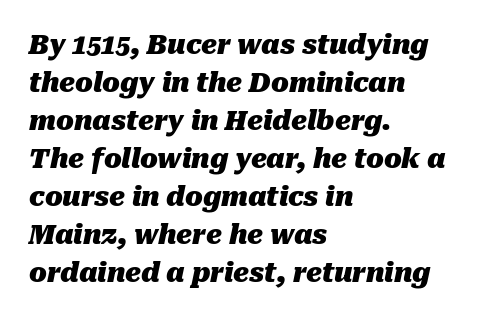
{"italic": "yes", "lean": "right", "slant_degrees": 10, "bold": "yes", "underline": "no", "align": "left", "line_spacing": "normal", "line_spacing_ratio": 1.46, "letter_spacing": "normal", "letter_spacing_em": 0.0, "glyph_px": 26}
